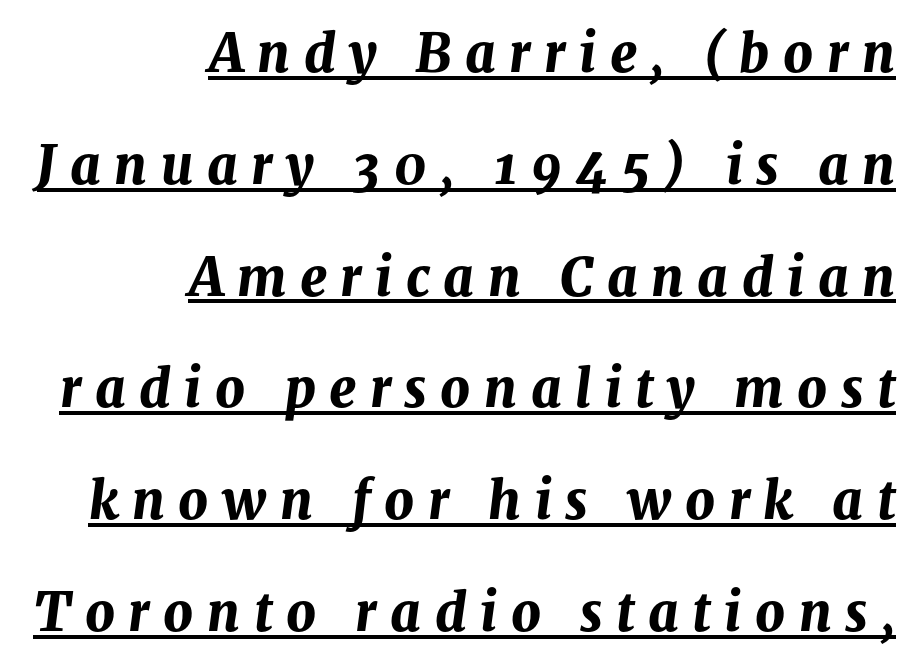
The rag falls on the left side of this text block. Characters follow at a spacing far wider than the type designer built in. Italic: yes, the glyphs are oblique. If you measured baseline to baseline, you'd find a long distance. The passage shown is typed in a proportional face where columns would drift. Compared with undecorated copy, this sample adds a rule below the words.
